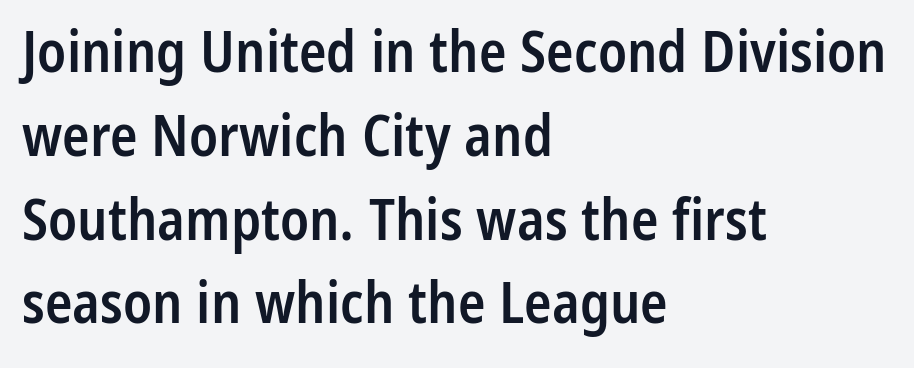
Tall strokes in this sample are plumb rather than angled. Varying glyph widths throughout — classic text-font behaviour. This sample is left-justified, so line endings fall wherever the words run out. Lines of text with bare space underneath.
